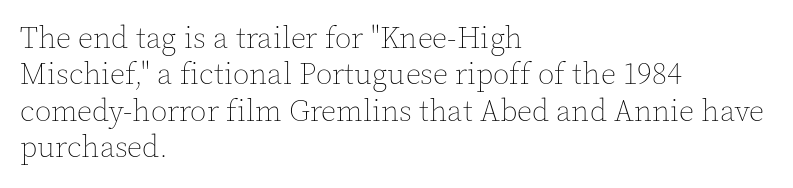
The rendering anchors every line to the left-hand side. The passage shown has conventional tracking throughout. Each stroke keeps to a modest, everyday thickness or less. The axis of the letterforms is exactly vertical. Plain, unruled lines of type. These lines are rendered in a variable-pitch font.
